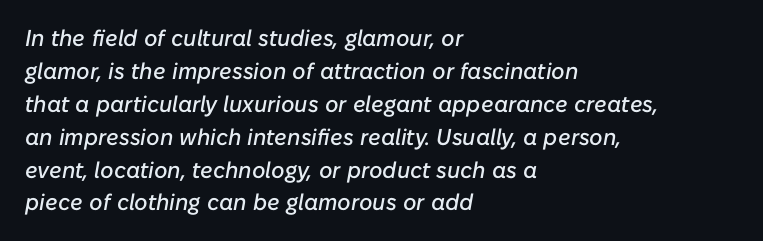
The image shows 23 px text type, italic (leaning right); set left-aligned, normal line spacing (1.43x), normal letter spacing, not underlined.
